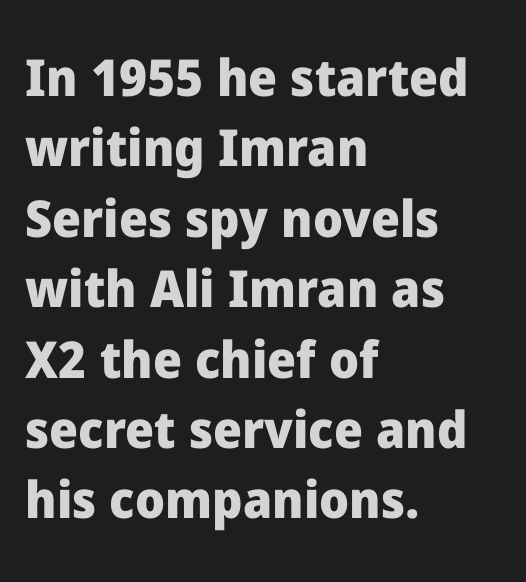
The image shows 51 px heavy sans-serif type, upright; set left-aligned, normal line spacing (1.38x), normal letter spacing, not underlined; low stroke contrast and a medium x-height.
